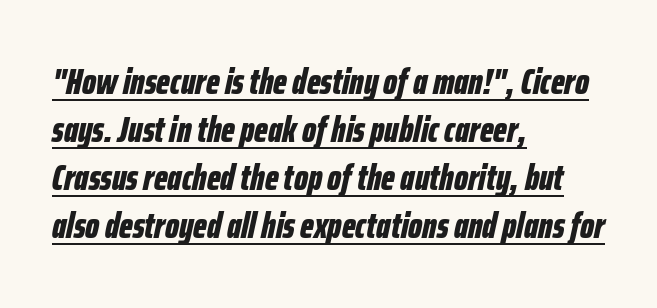
Every word sits above its own underline. The font's italic variant was chosen for this text. Heft: maximum for text — a bold. A typesetter would call this zero additional tracking. The leading is moderate, giving the passage an even texture. Here the designer chose a conventional face with non-uniform glyph widths.
